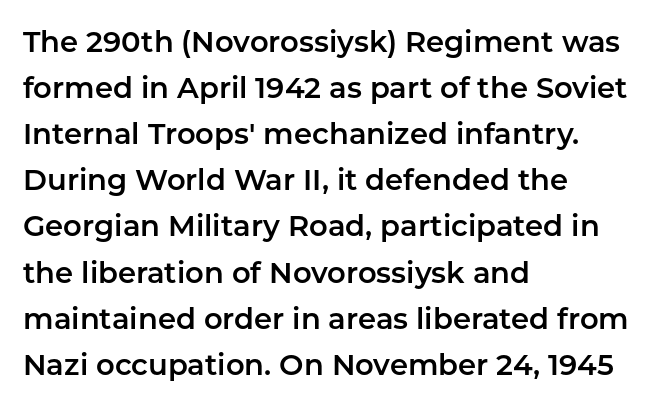
Q: Is the text italic (slanted)? A: No, it is upright.
Q: Is the typeface a serif or a sans-serif typeface? A: Sans-serif.
Q: Is the text underlined? A: No.
Q: How is the paragraph aligned? A: Left-aligned.
Q: Is the spacing between letters normal or unusually wide? A: Normal.
Q: Is the spacing between lines tight, normal or loose? A: Normal.
Q: Width (condensed, normal, or wide)? A: Normal.
Q: Stroke contrast? A: Low.
Q: x-height? A: Medium.
Q: Monospaced? A: No.
